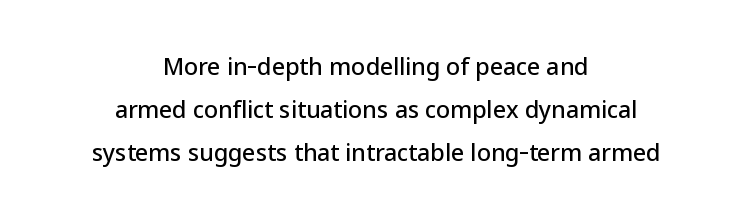
{"italic": "no", "underline": "no", "align": "center", "line_spacing_ratio": 1.88, "letter_spacing": "normal", "letter_spacing_em": 0.0, "glyph_px": 23}
